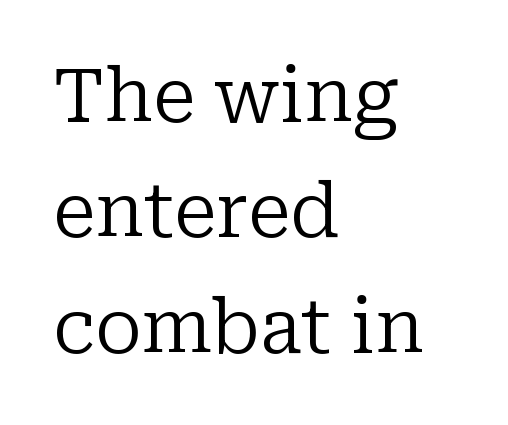
These lines are rendered in a variable-pitch font. The rendering anchors every line to the left-hand side. Honestly, the letter spacing is just normal — you wouldn't notice it. No heavy texture on the line: the type isn't bold. Lines of text with bare space underneath. Leading: standard.
